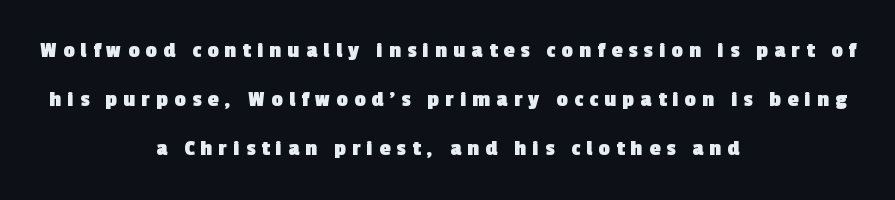
The image shows 22 px bold type; set centered, loose line spacing (2.23x), unusually wide letter spacing (+0.29 em), not underlined.
